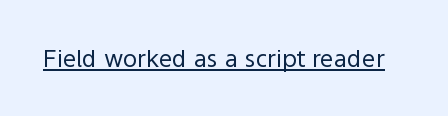
Underlined type. When letters stand straight like this, we call the style roman or upright. The line texture is even and compact thanks to regular tracking. The strokes carry an ordinary text weight at most.
